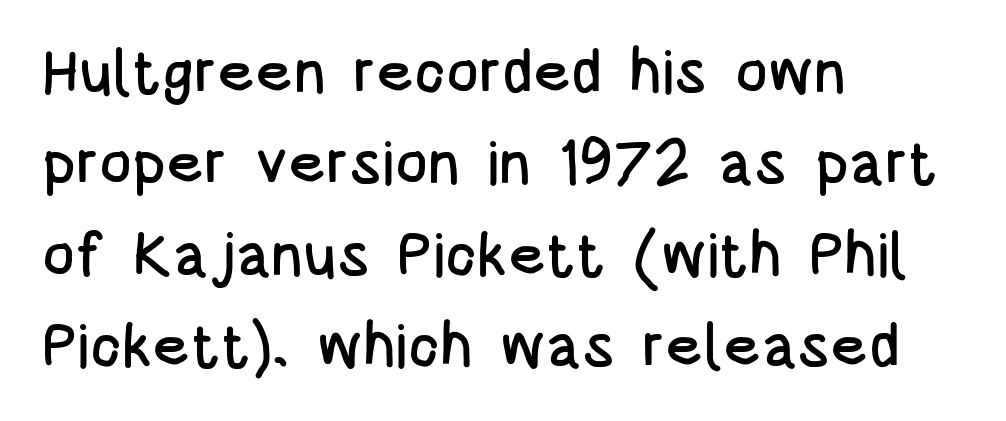
Q: Is the text italic (slanted)? A: No, it is upright.
Q: Is the typeface a serif or a sans-serif typeface? A: Sans-serif.
Q: Is the text underlined? A: No.
Q: How is the paragraph aligned? A: Left-aligned.
Q: Is the spacing between letters normal or unusually wide? A: Normal.
Q: Is the spacing between lines tight, normal or loose? A: Normal.
Q: Width (condensed, normal, or wide)? A: Condensed.
Q: Stroke contrast? A: Low.
Q: x-height? A: Large.
Q: Monospaced? A: No.
